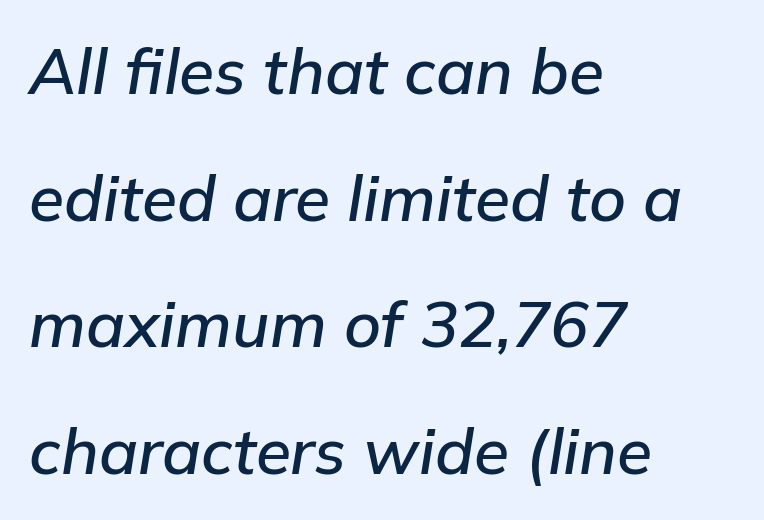
Q: Is the text italic (slanted)? A: Yes, it leans right by about 9 degrees.
Q: Is the text underlined? A: No.
Q: How is the paragraph aligned? A: Left-aligned.
Q: Is the spacing between letters normal or unusually wide? A: Normal.
Q: Is the spacing between lines tight, normal or loose? A: Loose.
Q: Width (condensed, normal, or wide)? A: Normal.
Q: Stroke contrast? A: Low.
Q: x-height? A: Medium.
Q: Monospaced? A: No.
